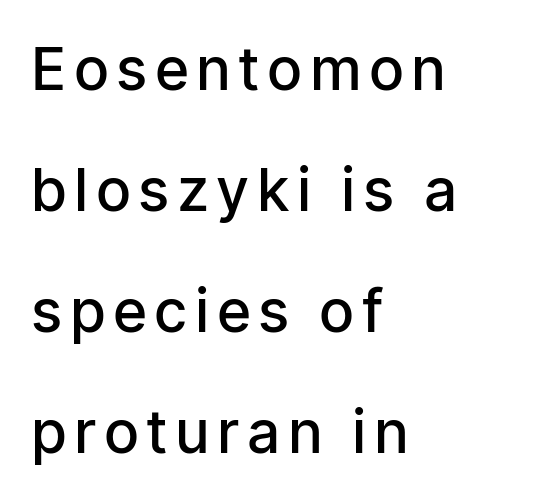
{"serif": "no", "italic": "no", "bold": "semi", "weight": "semibold", "width": "condensed", "stroke_contrast": "low", "x_height": "medium", "monospaced": "no", "underline": "no", "align": "left", "line_spacing": "loose", "line_spacing_ratio": 2.05, "glyph_px": 59}
